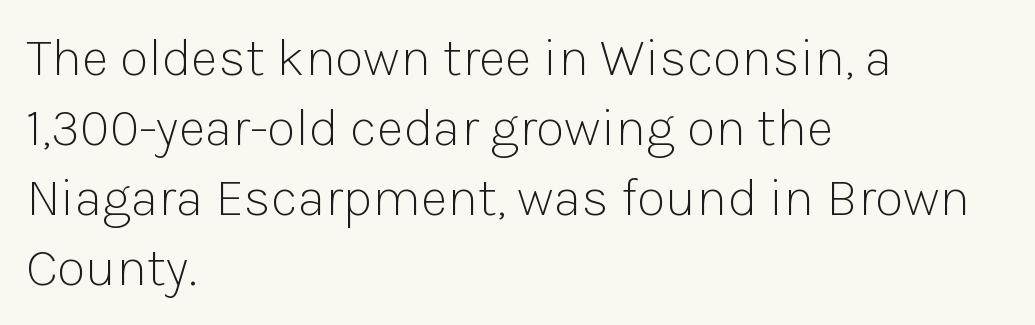
{"serif": "no", "italic": "no", "bold": "no", "weight": "light", "width": "normal", "stroke_contrast": "low", "x_height": "medium", "monospaced": "no", "underline": "no", "align": "left", "line_spacing": "normal", "line_spacing_ratio": 1.32, "letter_spacing": "normal", "letter_spacing_em": 0.0, "glyph_px": 53}
